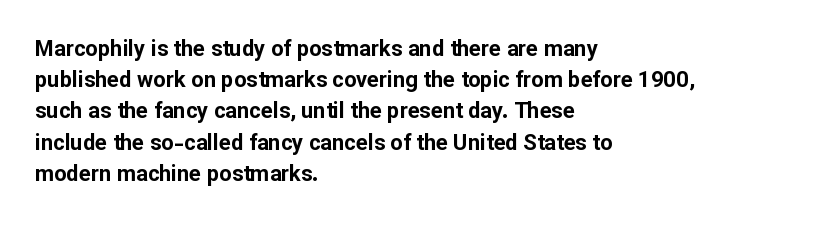
Q: Is the text bold? A: Yes.
Q: Is the text italic (slanted)? A: No, it is upright.
Q: Is the text underlined? A: No.
Q: How is the paragraph aligned? A: Left-aligned.
Q: Is the spacing between letters normal or unusually wide? A: Normal.
Q: Is the spacing between lines tight, normal or loose? A: Normal.
